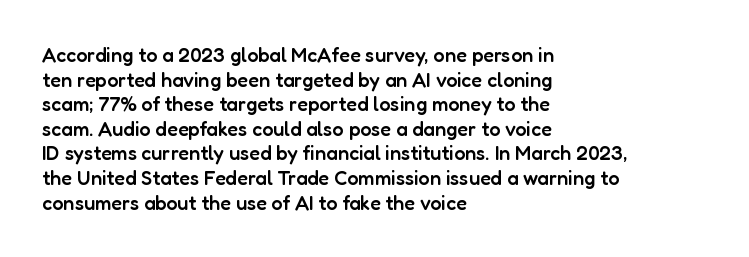
Characters follow at the spacing the type designer built in. The specimen reads as upright at a glance. The specimen omits any rule beneath the text block's lines. Short and long lines alike share a common starting point at left. Notice the strokes are somewhat thickened but not fully heavy: this is a semibold.
